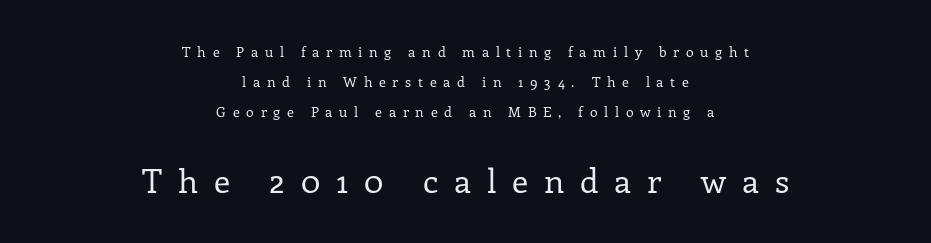
{"serif": "yes", "italic": "no", "bold": "no", "weight": "regular", "width": "normal", "stroke_contrast": "low", "x_height": "medium", "monospaced": "no", "underline": "no", "align": "center", "line_spacing": "loose", "line_spacing_ratio": 2.13, "letter_spacing": "wide", "letter_spacing_em": 0.48, "larger_block": "second", "size_ratio": 2.36, "glyph_px": 33}
